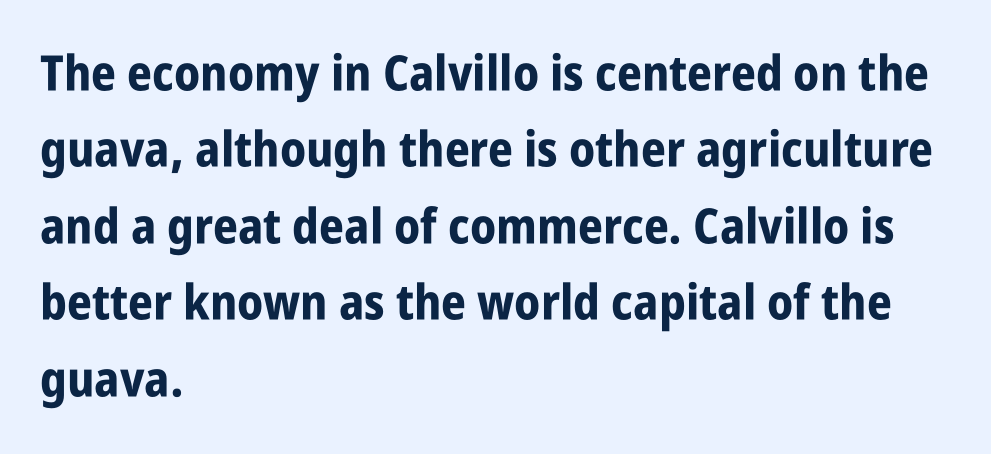
Q: Is the text bold? A: Yes.
Q: Is the text italic (slanted)? A: No, it is upright.
Q: Is the typeface a serif or a sans-serif typeface? A: Sans-serif.
Q: Is the text underlined? A: No.
Q: How is the paragraph aligned? A: Left-aligned.
Q: Is the spacing between letters normal or unusually wide? A: Normal.
Q: Is the spacing between lines tight, normal or loose? A: Normal.
Q: Width (condensed, normal, or wide)? A: Condensed.
Q: Stroke contrast? A: Low.
Q: x-height? A: Large.
Q: Monospaced? A: No.
